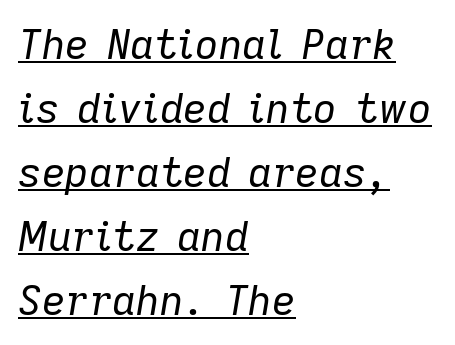
The typesetter has applied underlining to the passage shown. The letterforms sit shoulder to shoulder at normal distance. Alignment: flush left. Posture: slanted. The typeface has the unassuming heft of standard copy or less. This sample keeps an unexceptional amount of space between lines.
